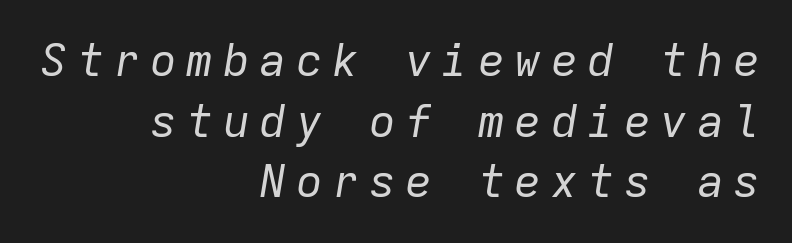
Q: Is the text bold? A: No.
Q: Is the text italic (slanted)? A: Yes, it leans right by about 9 degrees.
Q: Is the text underlined? A: No.
Q: How is the paragraph aligned? A: Right-aligned.
Q: Is the spacing between letters normal or unusually wide? A: Unusually wide.
Q: Is the spacing between lines tight, normal or loose? A: Normal.
Q: Width (condensed, normal, or wide)? A: Normal.
Q: Stroke contrast? A: Low.
Q: x-height? A: Medium.
Q: Monospaced? A: Yes.
